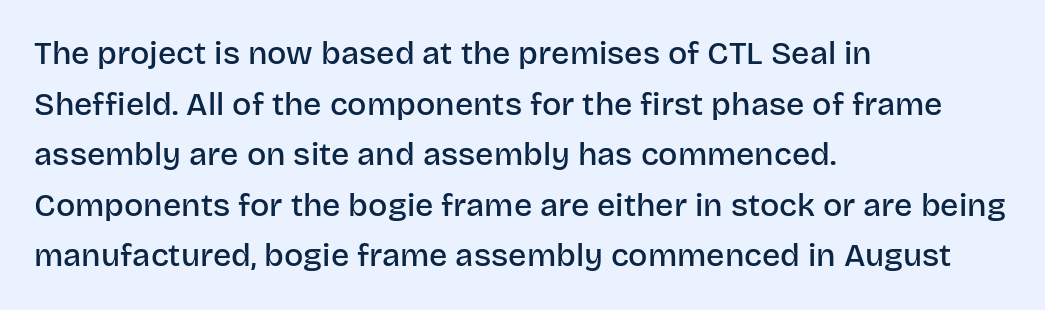
Q: Is the text bold? A: Semi-bold.
Q: Is the text italic (slanted)? A: No, it is upright.
Q: Is the typeface a serif or a sans-serif typeface? A: Sans-serif.
Q: Is the text underlined? A: No.
Q: How is the paragraph aligned? A: Left-aligned.
Q: Is the spacing between letters normal or unusually wide? A: Normal.
Q: Is the spacing between lines tight, normal or loose? A: Normal.
Q: Width (condensed, normal, or wide)? A: Normal.
Q: Stroke contrast? A: Low.
Q: x-height? A: Large.
Q: Monospaced? A: No.
